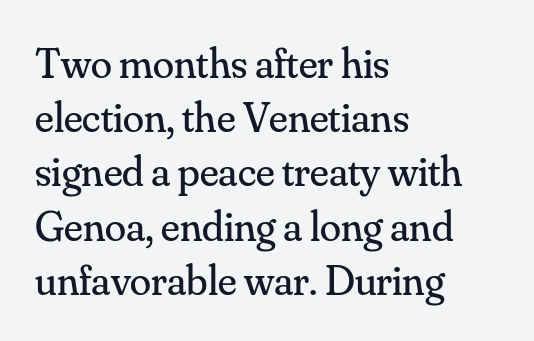
Ascenders rise straight up at ninety degrees. Does the type have serifs? Yes, each stem ends in a small foot. The space beneath each line is pristine and unruled. Regular leading. Look at the tracking — it's just the regular setting, nothing added. A light-to-regular cut is what we see here.
